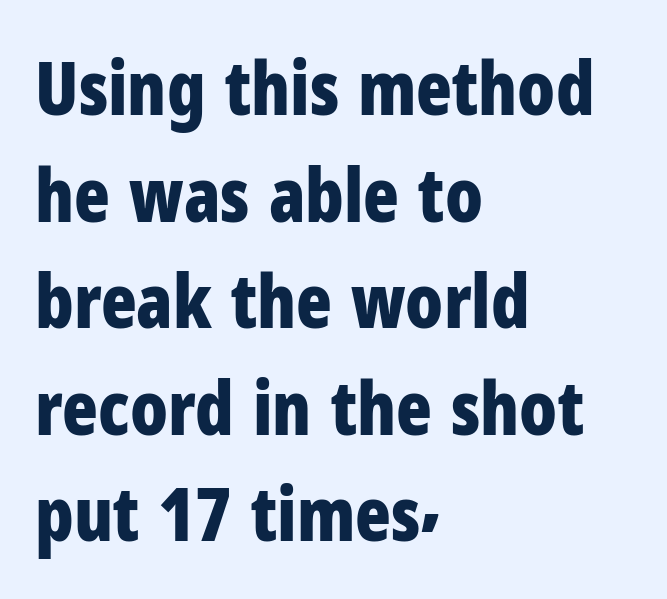
{"serif": "no", "italic": "no", "bold": "yes", "weight": "bold", "width": "condensed", "stroke_contrast": "low", "x_height": "medium", "monospaced": "no", "underline": "no", "align": "left", "line_spacing": "normal", "line_spacing_ratio": 1.44, "letter_spacing": "normal", "letter_spacing_em": 0.0, "glyph_px": 74}
